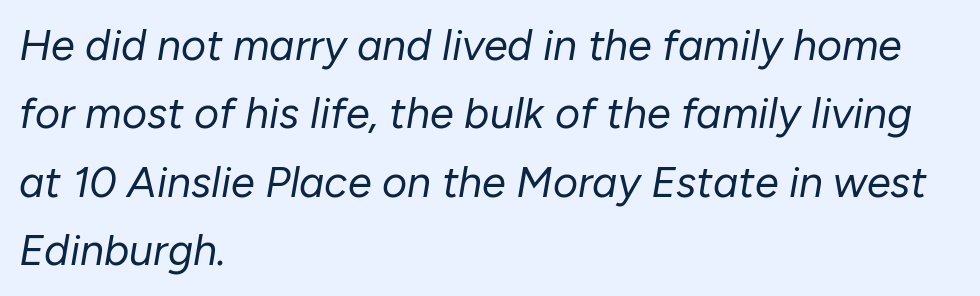
The image shows 43 px regular-weight type, italic (leaning right); set left-aligned, normal line spacing (1.59x), normal letter spacing, not underlined; low stroke contrast and a medium x-height.
